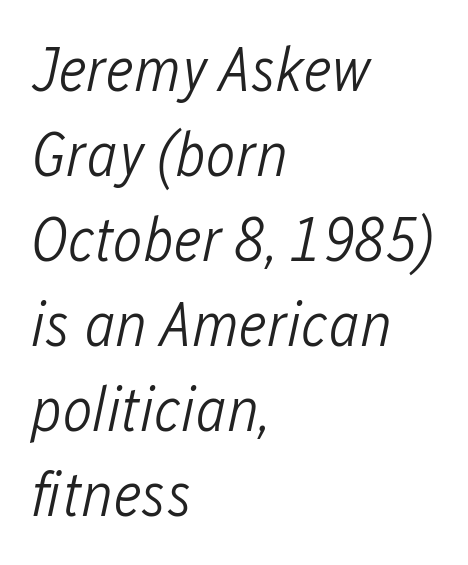
Notice how the stems are inclined rather than vertical — that's the hallmark of italics. Each letter keeps its own natural width here, so spacing adapts to shape. The setting favours the left margin, as ordinary paragraphs usually do. Interline gaps are of average width in this sample. The horizontal fit of the characters is conventional and even. Nobody drew a line under any word here.
